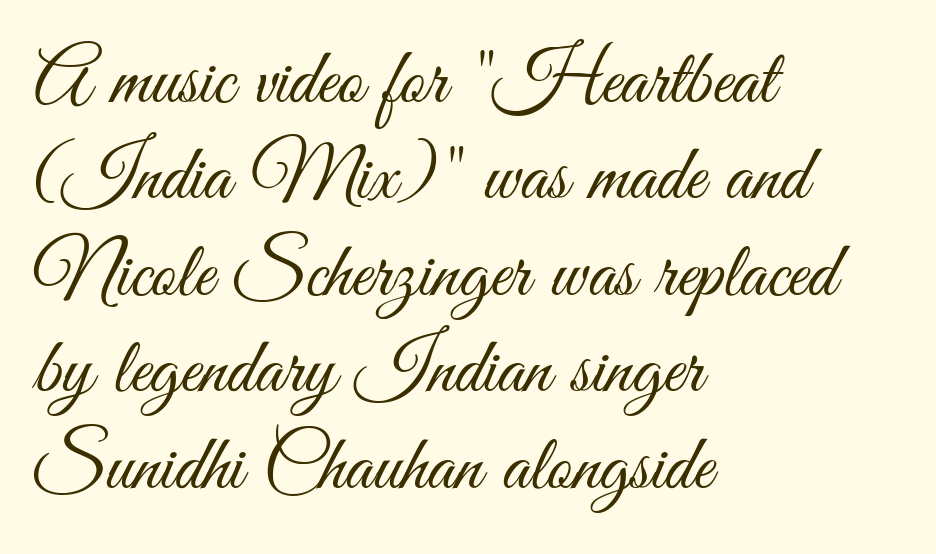
{"serif": "no", "bold": "no", "weight": "light", "width": "condensed", "stroke_contrast": "medium", "x_height": "small", "monospaced": "no", "underline": "no", "align": "left", "line_spacing_ratio": 1.22, "letter_spacing": "normal", "letter_spacing_em": 0.0, "glyph_px": 79}
